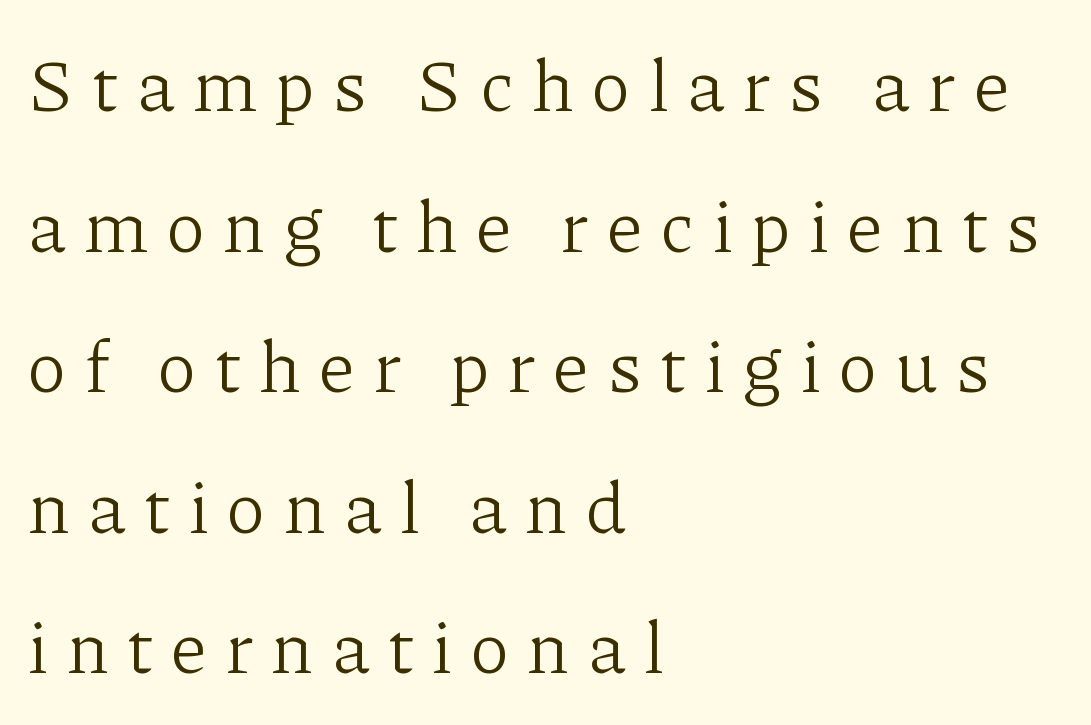
Q: Is the text bold? A: No.
Q: Is the text italic (slanted)? A: No, it is upright.
Q: Is the typeface a serif or a sans-serif typeface? A: Serif.
Q: Is the text underlined? A: No.
Q: How is the paragraph aligned? A: Left-aligned.
Q: Is the spacing between letters normal or unusually wide? A: Unusually wide.
Q: Is the spacing between lines tight, normal or loose? A: Loose.
Q: Width (condensed, normal, or wide)? A: Normal.
Q: Stroke contrast? A: Low.
Q: x-height? A: Medium.
Q: Monospaced? A: No.
